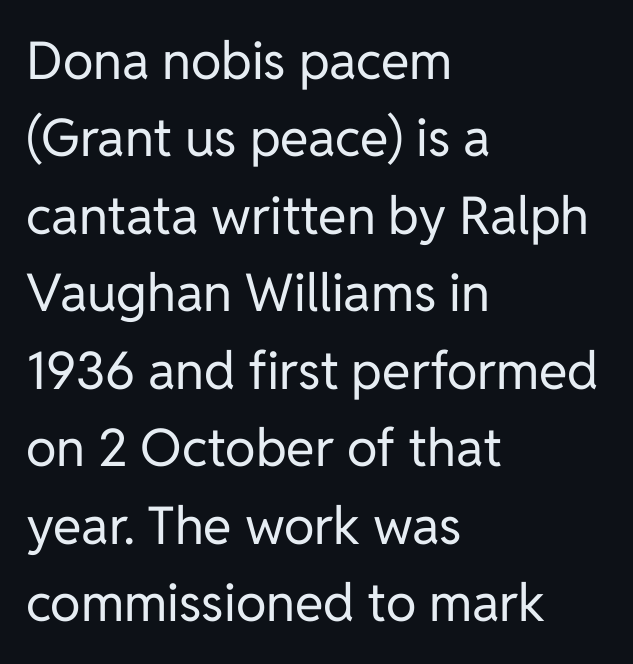
Q: Is the text bold? A: No.
Q: Is the text italic (slanted)? A: No, it is upright.
Q: Is the typeface a serif or a sans-serif typeface? A: Sans-serif.
Q: Is the text underlined? A: No.
Q: How is the paragraph aligned? A: Left-aligned.
Q: Is the spacing between letters normal or unusually wide? A: Normal.
Q: Is the spacing between lines tight, normal or loose? A: Normal.
Q: Width (condensed, normal, or wide)? A: Normal.
Q: Stroke contrast? A: Low.
Q: x-height? A: Medium.
Q: Monospaced? A: No.
